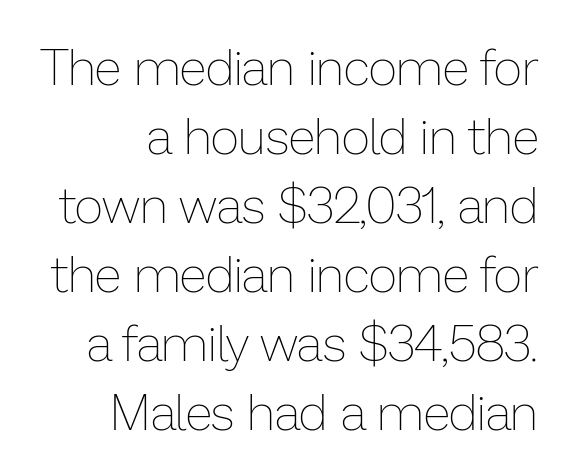
Q: Is the text bold? A: No.
Q: Is the text italic (slanted)? A: No, it is upright.
Q: Is the text underlined? A: No.
Q: How is the paragraph aligned? A: Right-aligned.
Q: Is the spacing between letters normal or unusually wide? A: Normal.
Q: Is the spacing between lines tight, normal or loose? A: Normal.
Q: Width (condensed, normal, or wide)? A: Normal.
Q: Stroke contrast? A: Low.
Q: x-height? A: Medium.
Q: Monospaced? A: No.
